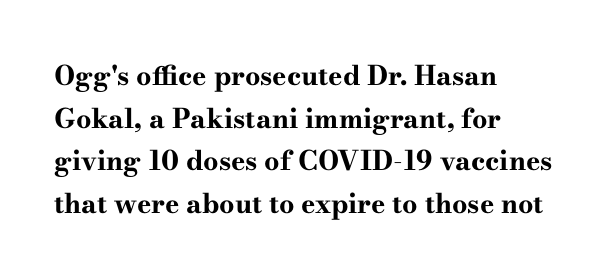
The image shows 27 px bold type, upright; set left-aligned, normal line spacing (1.58x), normal letter spacing, not underlined.
